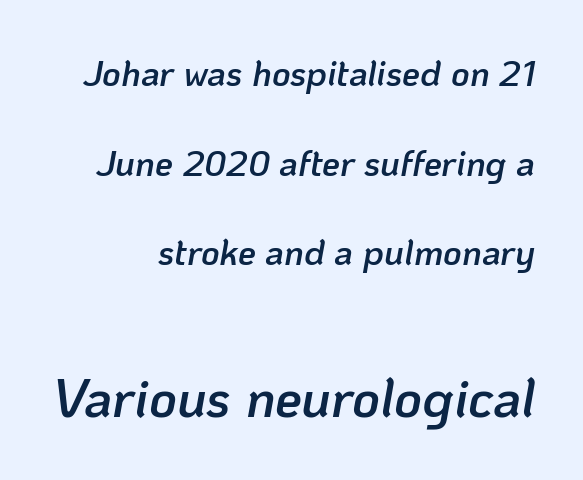
{"italic": "yes", "lean": "right", "slant_degrees": 10, "bold": "semi", "weight": "semibold", "width": "normal", "stroke_contrast": "low", "x_height": "medium", "monospaced": "no", "underline": "no", "line_spacing": "loose", "line_spacing_ratio": 2.49, "letter_spacing": "normal", "letter_spacing_em": 0.0, "larger_block": "second", "size_ratio": 1.5, "glyph_px": 54}
